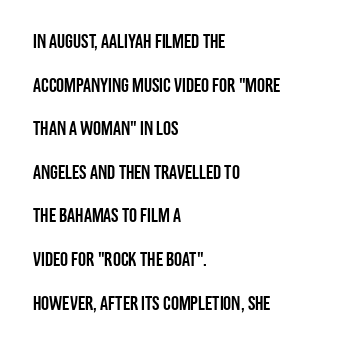
{"italic": "no", "underline": "no", "align": "left", "line_spacing": "loose", "line_spacing_ratio": 2.18, "letter_spacing": "normal", "letter_spacing_em": 0.0, "glyph_px": 20}
